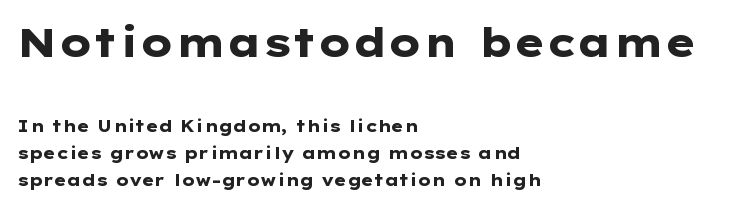
The image shows 40 px heavy, wide sans-serif type, upright; set left-aligned, normal line spacing (1.68x), normal letter spacing, not underlined; the first (top) block is 2.5x larger; low stroke contrast and a medium x-height.
